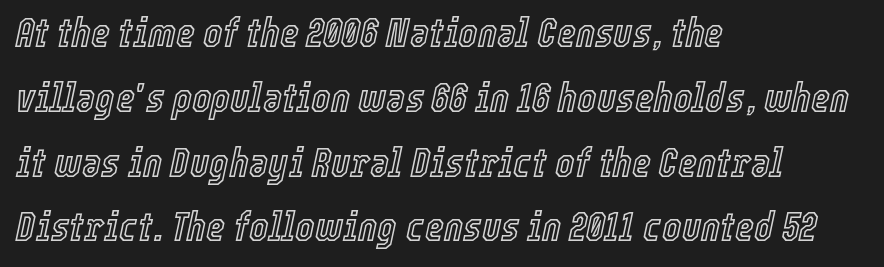
Q: Is the text italic (slanted)? A: Yes, it leans right by about 12 degrees.
Q: Is the text underlined? A: No.
Q: How is the paragraph aligned? A: Left-aligned.
Q: Is the spacing between letters normal or unusually wide? A: Normal.
Q: Is the spacing between lines tight, normal or loose? A: Normal.
Q: Width (condensed, normal, or wide)? A: Condensed.
Q: x-height? A: Medium.
Q: Monospaced? A: No.
